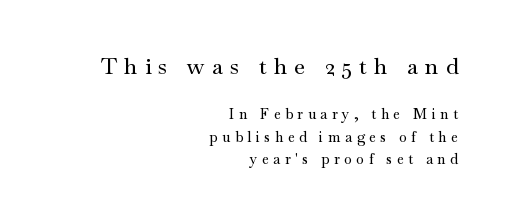
A normal amount of white space separates one row of letters from the next. Posture: vertical. Substantial extra tracking has been applied to these lines. Reading top to bottom, the characters get smaller at the block break.
